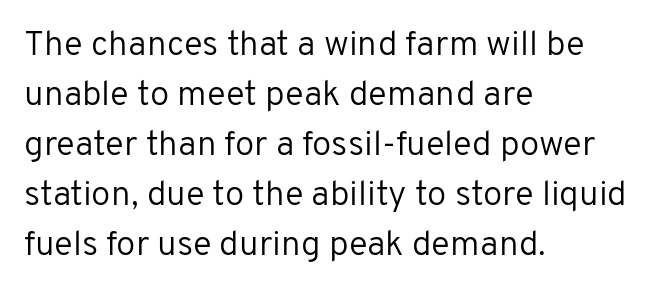
{"serif": "no", "italic": "no", "bold": "no", "weight": "regular", "width": "normal", "stroke_contrast": "low", "x_height": "medium", "monospaced": "no", "underline": "no", "align": "left", "line_spacing": "normal", "line_spacing_ratio": 1.43, "letter_spacing": "normal", "letter_spacing_em": 0.0, "glyph_px": 35}
